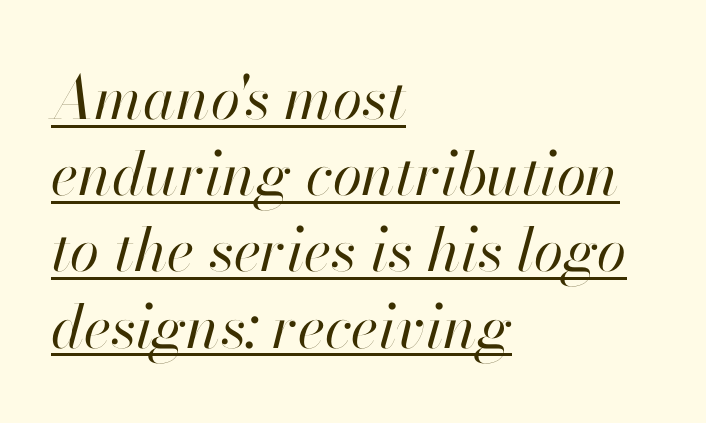
The image shows 60 px regular-weight type, italic (leaning right); set left-aligned, normal line spacing (1.27x), normal letter spacing, underlined; high stroke contrast and a small x-height.
